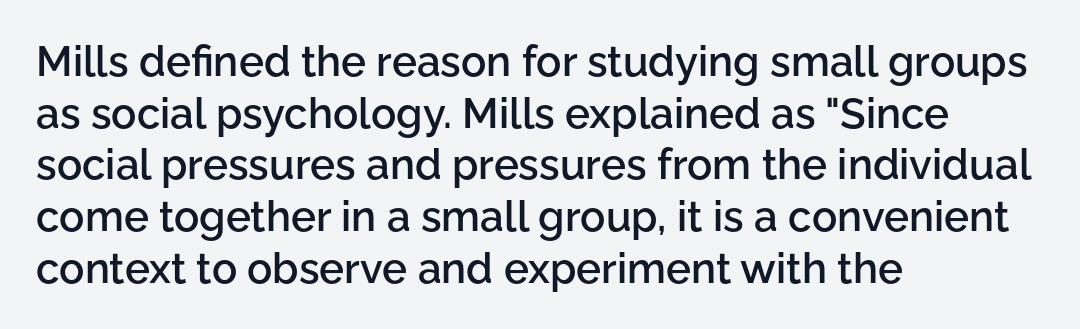
The image shows 42 px semibold sans-serif type, upright; set left-aligned, line spacing 1.23x, normal letter spacing, not underlined; low stroke contrast and a medium x-height.
